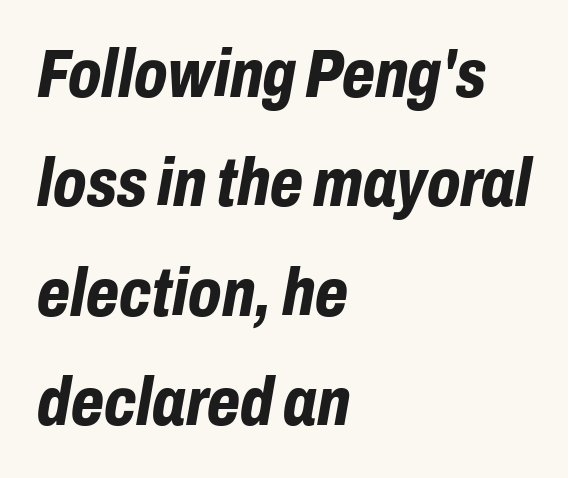
{"italic": "yes", "lean": "right", "slant_degrees": 10, "bold": "yes", "weight": "bold", "width": "condensed", "stroke_contrast": "low", "x_height": "medium", "monospaced": "no", "underline": "no", "align": "left", "line_spacing": "normal", "line_spacing_ratio": 1.61, "letter_spacing": "normal", "letter_spacing_em": 0.0, "glyph_px": 68}
